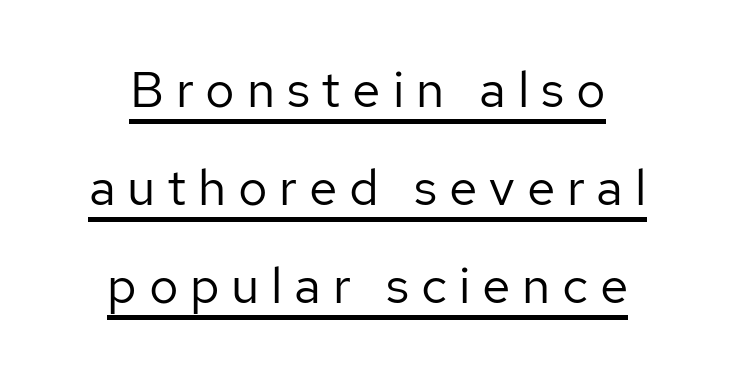
Vertical strokes here are truly vertical. Is there an underline? Yes — a line sits under the letters. A centered setting, common on invitations and titles, is used for this passage. In terms of leading, this rendering errs on the spacious side.
